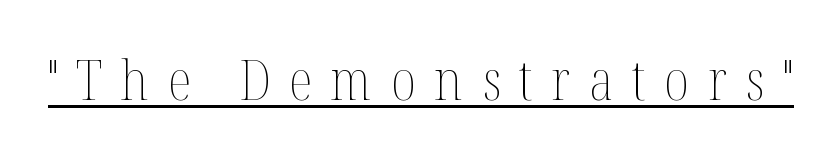
The string is rendered with underlining switched on. The letters stand upright; this is a roman face. The strokes are not fattened; the text isn't bold. Loose tracking; the words dissolve into strings of separated letters. The passage shown is typed in a proportional face where columns would drift.
